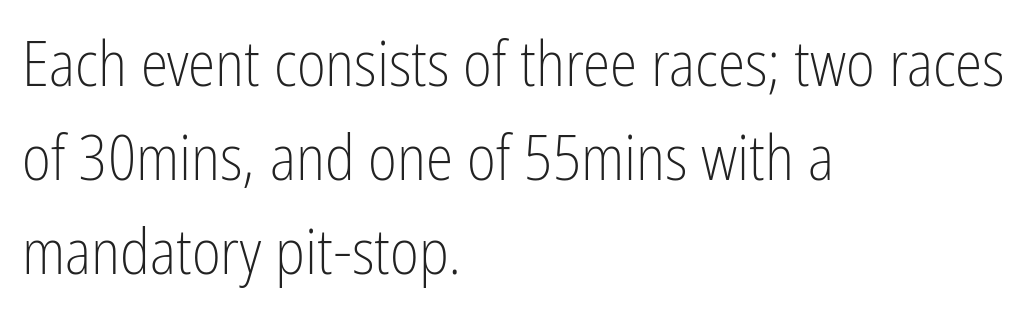
What stands out about the letter spacing? Nothing — it is the standard amount. The rendering shows plain stroke endings on the letterforms — a sans-serif design. If you drew a ruler down the left edge, every line would touch it. This sample uses an upright cut, with every glyph sitting square on the baseline.
